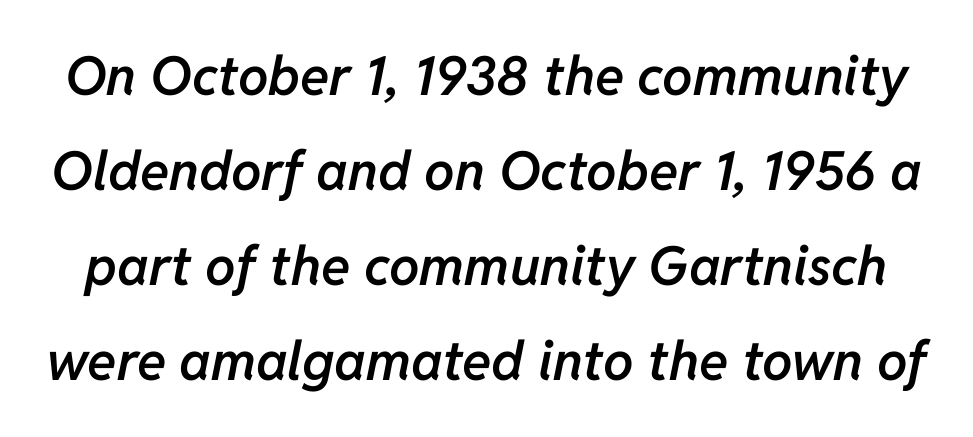
The sample has been set in demibold, a notch under bold. The line texture is even and compact thanks to regular tracking. The lettering tilts uniformly, giving the passage an italic look. Proportional: the letters do not fall into vertical columns.
